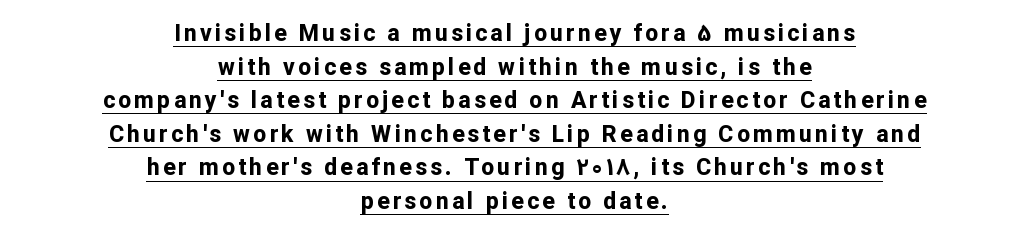
{"italic": "no", "bold": "yes", "underline": "yes", "align": "center", "line_spacing": "normal", "line_spacing_ratio": 1.46, "glyph_px": 23}
